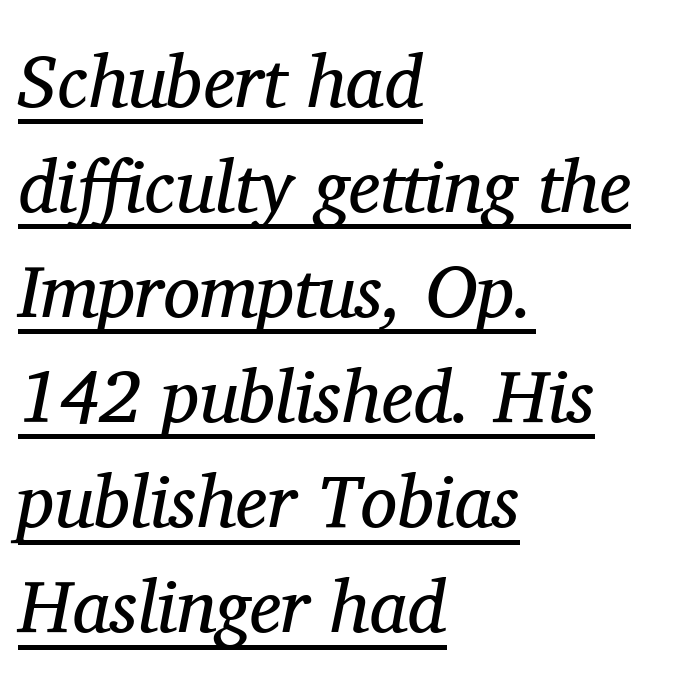
Q: Is the text bold? A: No.
Q: Is the text italic (slanted)? A: Yes, it leans right by about 11 degrees.
Q: Is the typeface a serif or a sans-serif typeface? A: Serif.
Q: Is the text underlined? A: Yes.
Q: How is the paragraph aligned? A: Left-aligned.
Q: Is the spacing between letters normal or unusually wide? A: Normal.
Q: Is the spacing between lines tight, normal or loose? A: Normal.
Q: Width (condensed, normal, or wide)? A: Normal.
Q: Stroke contrast? A: Medium.
Q: x-height? A: Medium.
Q: Monospaced? A: No.
